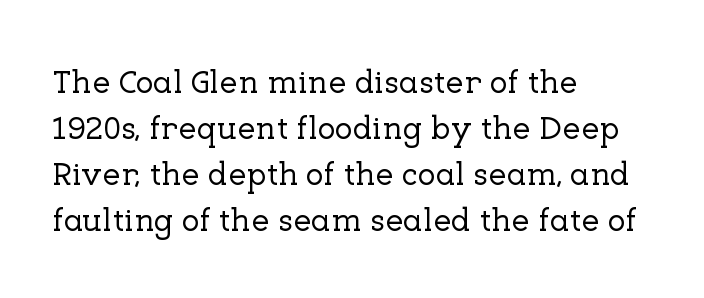
The image shows 33 px serif type, upright; set left-aligned, normal line spacing (1.39x), normal letter spacing, not underlined; low stroke contrast and a medium x-height.
